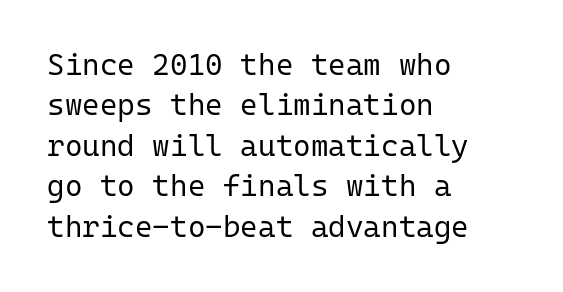
Q: Is the text bold? A: No.
Q: Is the text italic (slanted)? A: No, it is upright.
Q: Is the typeface a serif or a sans-serif typeface? A: Sans-serif.
Q: Is the text underlined? A: No.
Q: How is the paragraph aligned? A: Left-aligned.
Q: Is the spacing between letters normal or unusually wide? A: Normal.
Q: Is the spacing between lines tight, normal or loose? A: Normal.
Q: Width (condensed, normal, or wide)? A: Normal.
Q: Stroke contrast? A: Low.
Q: x-height? A: Medium.
Q: Monospaced? A: Yes.
